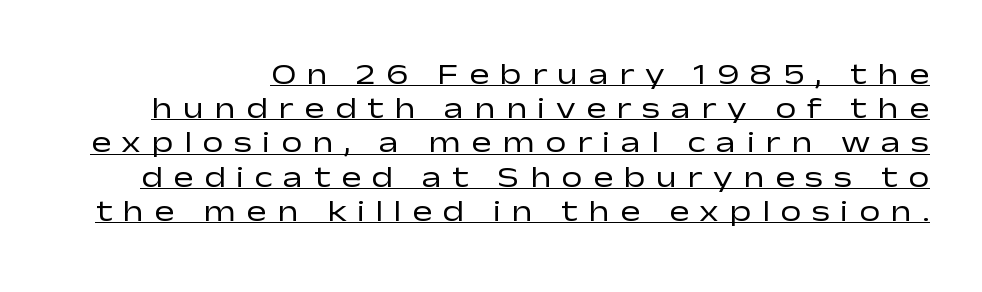
The image shows 30 px regular-weight, wide sans-serif type, upright; set tight line spacing (1.14x), unusually wide letter spacing (+0.35 em), underlined; low stroke contrast and a medium x-height.
